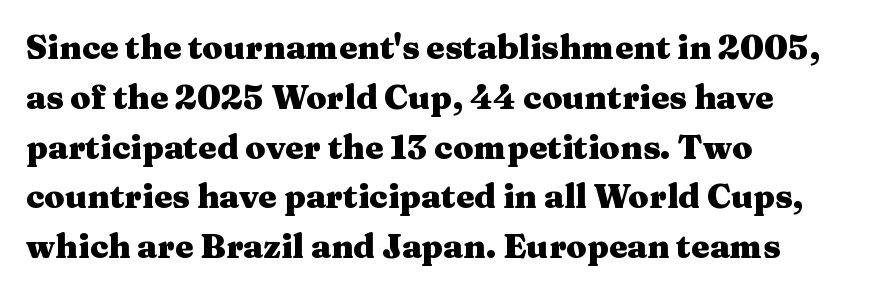
{"serif": "yes", "italic": "no", "bold": "yes", "weight": "heavy", "width": "wide", "stroke_contrast": "medium", "x_height": "medium", "monospaced": "no", "underline": "no", "align": "left", "line_spacing": "normal", "line_spacing_ratio": 1.51, "letter_spacing": "normal", "letter_spacing_em": 0.0, "glyph_px": 33}
